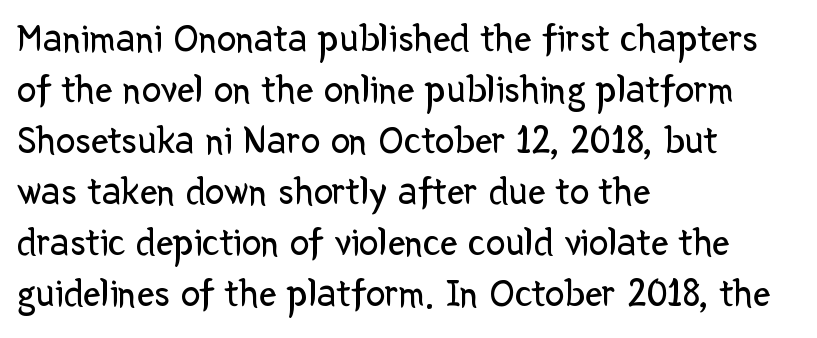
Is this a fixed-width face? No — the glyphs have proportional, varying widths. Letters rest on an invisible, unmarked baseline. The horizontal fit of the characters is conventional and even. Quick note: interline space is typical. Caption: face not bold, strokes unweighted. The rendering anchors every line to the left-hand side.
